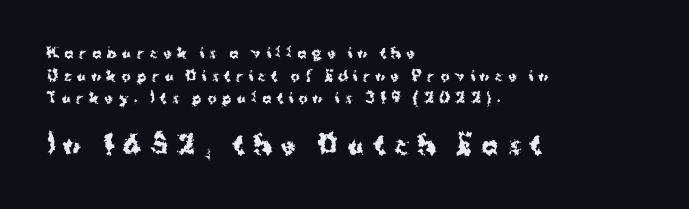
Q: Is the text bold? A: Yes.
Q: Is the text italic (slanted)? A: No, it is upright.
Q: Is the text underlined? A: No.
Q: How is the paragraph aligned? A: Left-aligned.
Q: Is the spacing between letters normal or unusually wide? A: Unusually wide.
Q: Is the spacing between lines tight, normal or loose? A: Normal.
Q: Which block of text is set in a larger size, the first (top) or the second (bottom)? A: The second (bottom) one.
